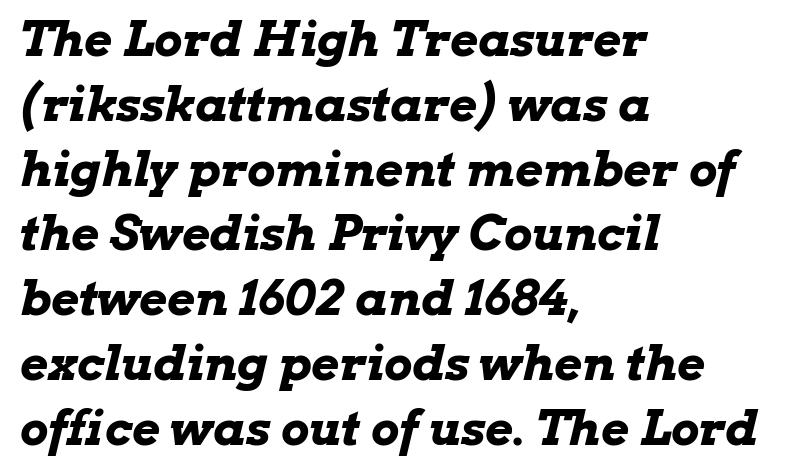
The image shows 48 px bold, wide type, italic (leaning right); set left-aligned, normal line spacing (1.35x), normal letter spacing, not underlined; low stroke contrast and a medium x-height.
